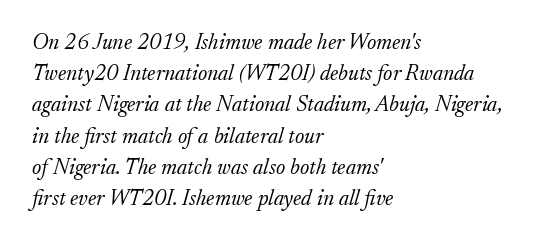
The image shows 22 px text type, italic (leaning right); set left-aligned, normal line spacing (1.42x), normal letter spacing, not underlined.
